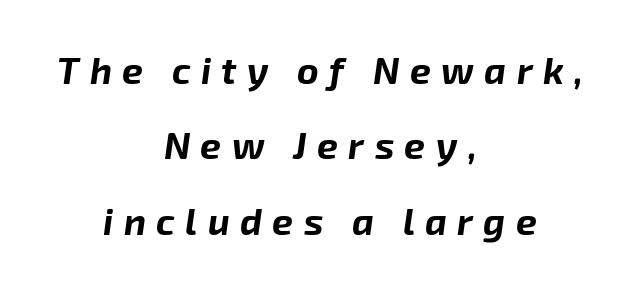
Q: Is the text bold? A: Yes.
Q: Is the text italic (slanted)? A: Yes, it leans right by about 8 degrees.
Q: Is the text underlined? A: No.
Q: How is the paragraph aligned? A: Centered.
Q: Is the spacing between letters normal or unusually wide? A: Unusually wide.
Q: Is the spacing between lines tight, normal or loose? A: Loose.
Q: Width (condensed, normal, or wide)? A: Normal.
Q: Stroke contrast? A: Low.
Q: x-height? A: Medium.
Q: Monospaced? A: No.
